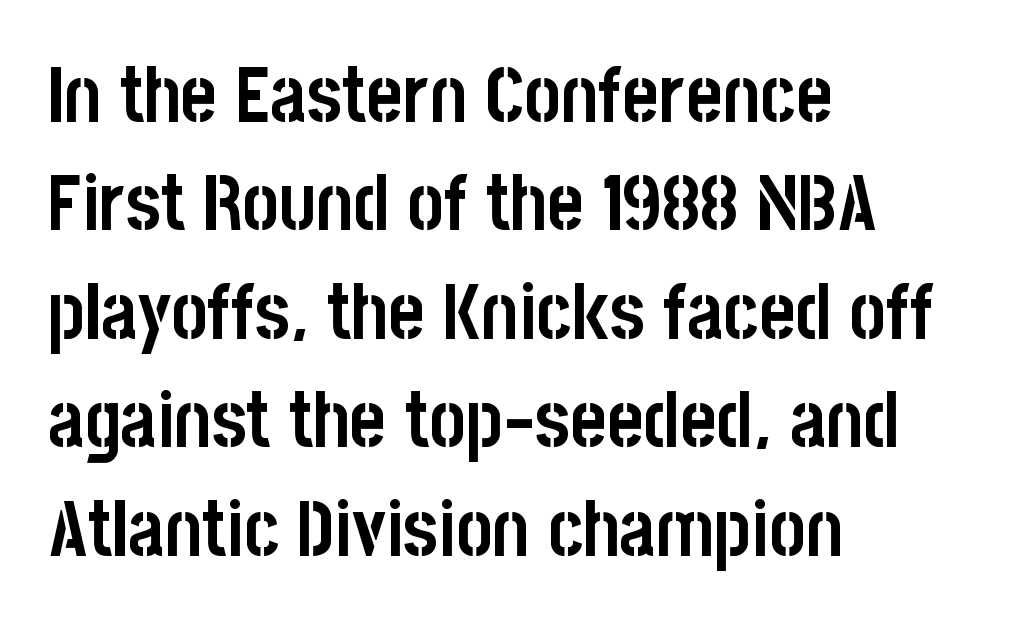
The image shows 78 px semibold, condensed sans-serif type, upright; set left-aligned, normal line spacing (1.39x), normal letter spacing, not underlined; low stroke contrast and a large x-height.
